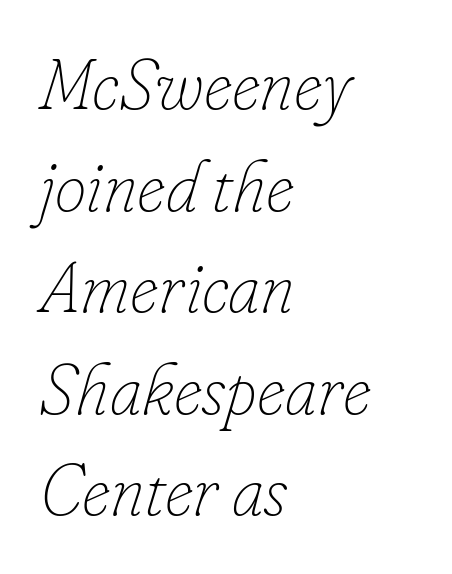
{"italic": "yes", "lean": "right", "slant_degrees": 16, "bold": "no", "weight": "thin", "width": "normal", "stroke_contrast": "low", "x_height": "small", "monospaced": "no", "underline": "no", "align": "left", "line_spacing": "normal", "line_spacing_ratio": 1.43, "letter_spacing": "normal", "letter_spacing_em": 0.0, "glyph_px": 71}
